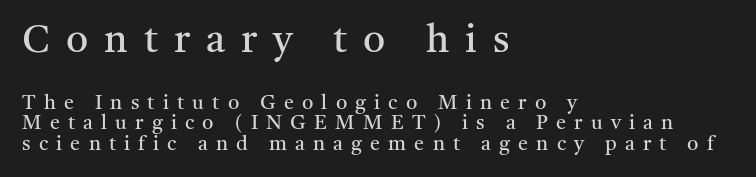
The image shows 39 px regular-weight serif type, upright; set left-aligned, tight line spacing (1.02x), unusually wide letter spacing (+0.41 em), not underlined; the first (top) block is 1.95x larger; medium stroke contrast and a medium x-height.
